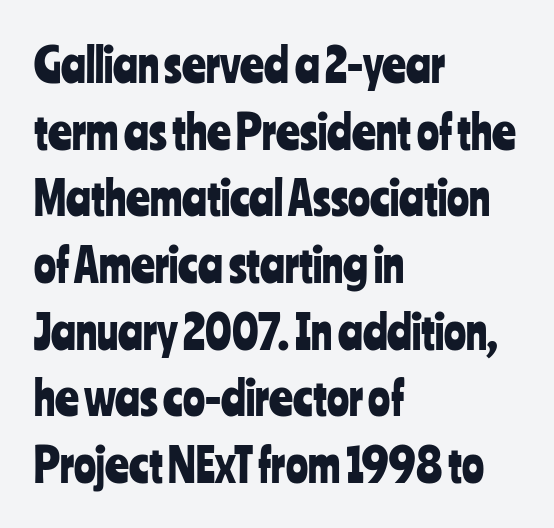
Q: Is the text italic (slanted)? A: No, it is upright.
Q: Is the typeface a serif or a sans-serif typeface? A: Sans-serif.
Q: Is the text underlined? A: No.
Q: How is the paragraph aligned? A: Left-aligned.
Q: Is the spacing between letters normal or unusually wide? A: Normal.
Q: Is the spacing between lines tight, normal or loose? A: Normal.
Q: Width (condensed, normal, or wide)? A: Condensed.
Q: Stroke contrast? A: Low.
Q: x-height? A: Medium.
Q: Monospaced? A: No.
